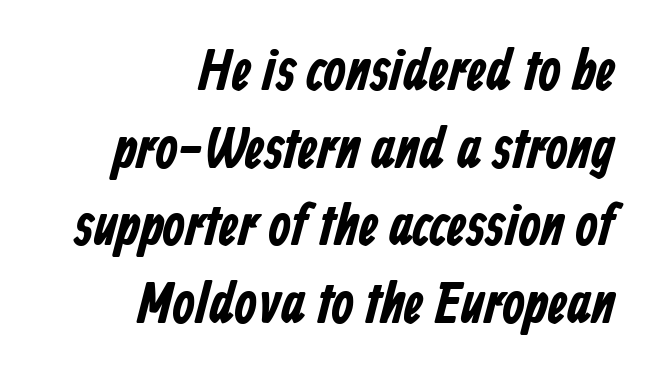
{"serif": "no", "bold": "yes", "weight": "bold", "width": "condensed", "stroke_contrast": "low", "x_height": "medium", "monospaced": "no", "underline": "no", "align": "right", "line_spacing": "normal", "line_spacing_ratio": 1.34, "letter_spacing": "normal", "letter_spacing_em": 0.0, "glyph_px": 58}
